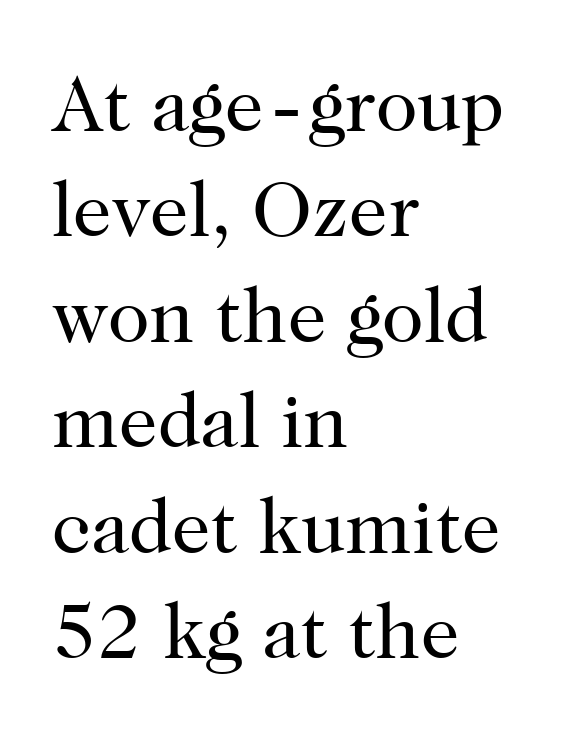
A quiet, ordinary-to-light weight characterises the typeface. You could not count columns in this text — the font is proportionally spaced. Check where the strokes stop: tiny serifs finish them off. One-word summary of the alignment: left. Nobody drew a line under any word here.
